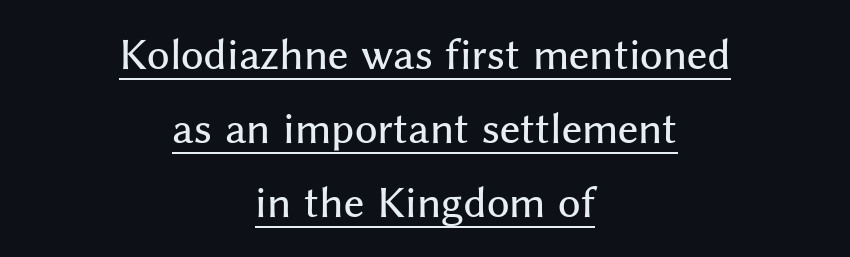
The image shows 39 px sans-serif type, upright; set centered, loose line spacing (1.9x), normal letter spacing, underlined; medium stroke contrast and a medium x-height.
